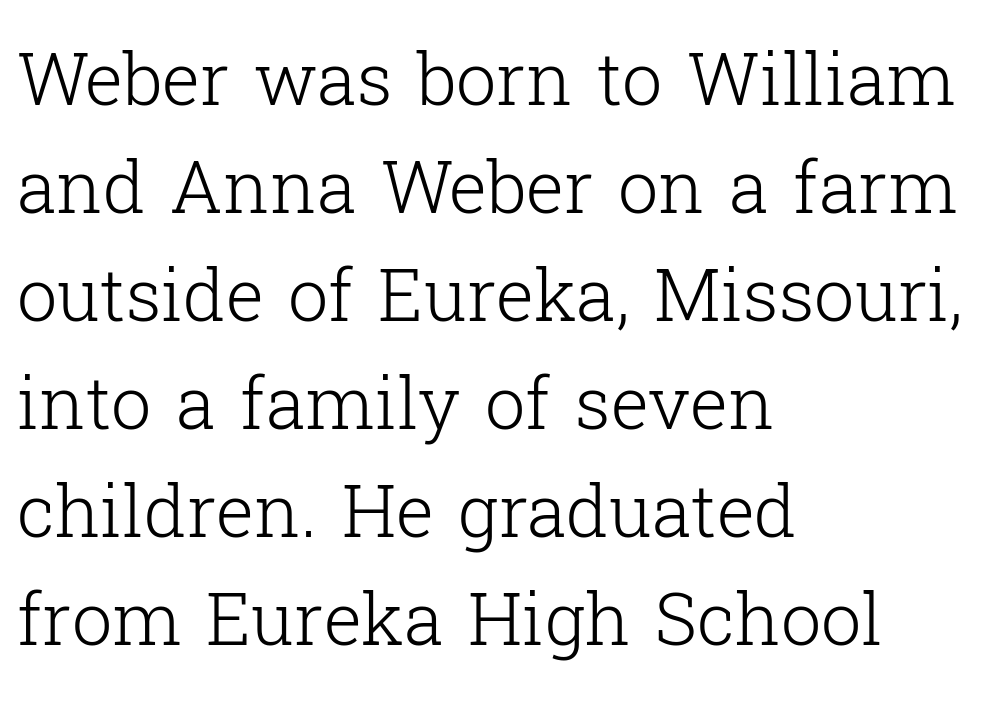
Check under the words: just untouched page. Visually the block forms a straight wall on the left and a jagged coastline on the right. What kind of face is this? One with serifs. Vertically, the passage feels balanced, rows spaced as you'd expect.
